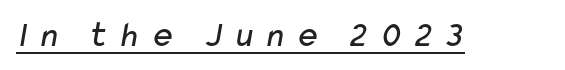
The face used here is proportionally spaced, like ordinary book or web type. The passage shown is not bold in any degree. A baseline rule has been typeset under these characters. The rendering inserts visible extra space after every character. Grotesque or geometric, the face here clearly has no serifs.
